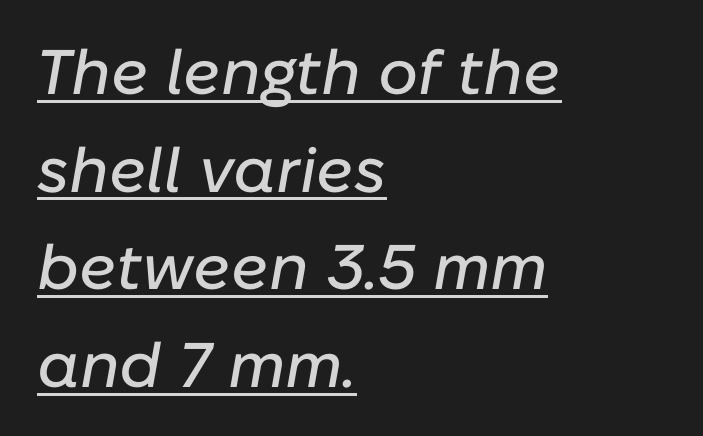
Q: Is the text italic (slanted)? A: Yes, it leans right by about 10 degrees.
Q: Is the text underlined? A: Yes.
Q: How is the paragraph aligned? A: Left-aligned.
Q: Is the spacing between letters normal or unusually wide? A: Normal.
Q: Is the spacing between lines tight, normal or loose? A: Normal.
Q: Width (condensed, normal, or wide)? A: Normal.
Q: Stroke contrast? A: Low.
Q: x-height? A: Medium.
Q: Monospaced? A: No.
